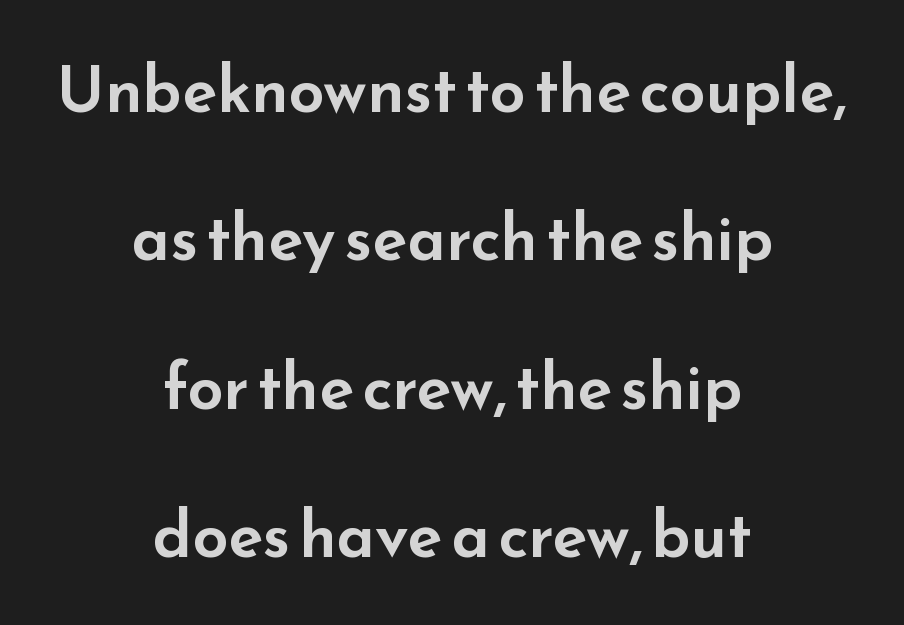
Q: Is the text italic (slanted)? A: No, it is upright.
Q: Is the typeface a serif or a sans-serif typeface? A: Sans-serif.
Q: Is the text underlined? A: No.
Q: How is the paragraph aligned? A: Centered.
Q: Is the spacing between letters normal or unusually wide? A: Normal.
Q: Is the spacing between lines tight, normal or loose? A: Loose.
Q: Width (condensed, normal, or wide)? A: Wide.
Q: Stroke contrast? A: Low.
Q: x-height? A: Small.
Q: Monospaced? A: No.
